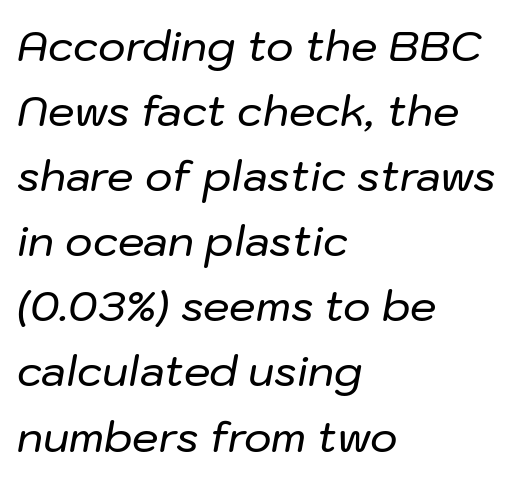
{"italic": "yes", "lean": "right", "slant_degrees": 10, "width": "normal", "stroke_contrast": "low", "x_height": "medium", "monospaced": "no", "underline": "no", "align": "left", "line_spacing": "normal", "line_spacing_ratio": 1.55, "letter_spacing": "normal", "letter_spacing_em": 0.0, "glyph_px": 42}
